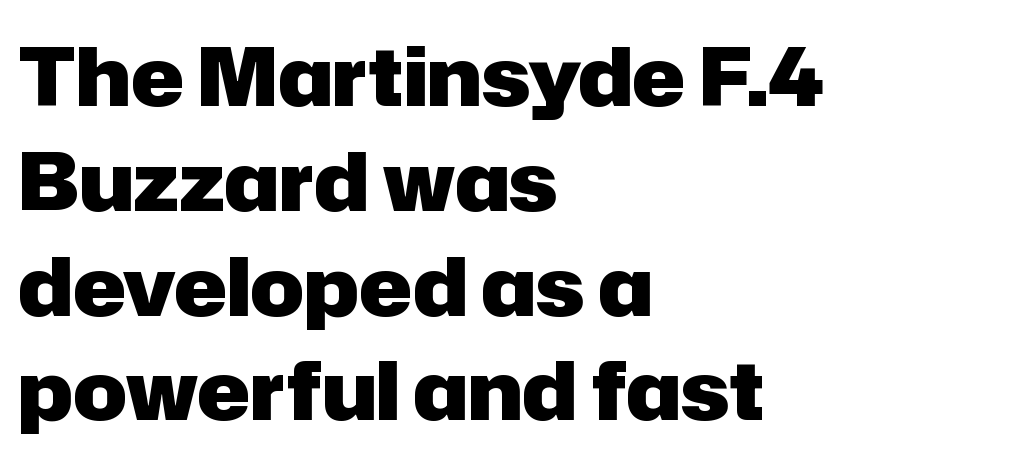
{"serif": "no", "italic": "no", "bold": "yes", "weight": "heavy", "width": "normal", "stroke_contrast": "low", "x_height": "medium", "monospaced": "no", "underline": "no", "align": "left", "line_spacing": "normal", "line_spacing_ratio": 1.31, "letter_spacing": "normal", "letter_spacing_em": 0.0, "glyph_px": 80}
